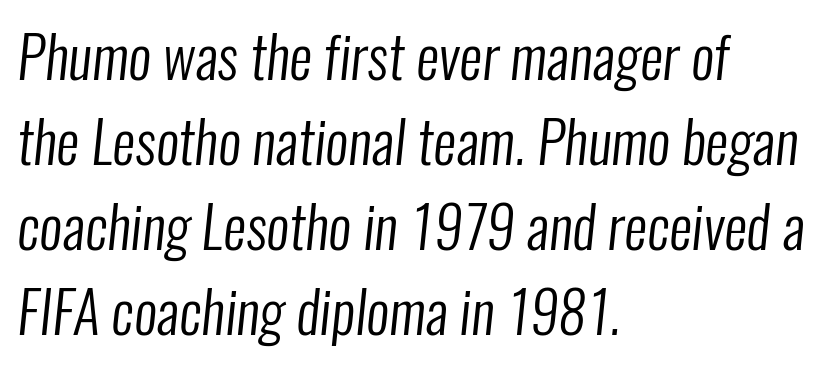
Q: Is the text bold? A: No.
Q: Is the typeface a serif or a sans-serif typeface? A: Sans-serif.
Q: Is the text underlined? A: No.
Q: How is the paragraph aligned? A: Left-aligned.
Q: Is the spacing between letters normal or unusually wide? A: Normal.
Q: Is the spacing between lines tight, normal or loose? A: Normal.
Q: Width (condensed, normal, or wide)? A: Condensed.
Q: Stroke contrast? A: Low.
Q: x-height? A: Medium.
Q: Monospaced? A: No.
